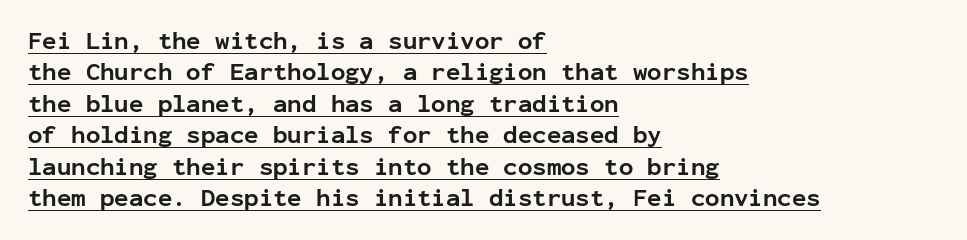
Every letter is thick-stroked: bold, no question. The rag falls on the right side of this text block. Standard letterfit; no display-style spreading of the glyphs. Emphasis is given by a line drawn under the lettering.
